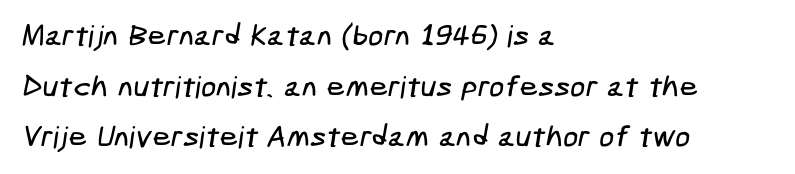
{"serif": "no", "width": "condensed", "stroke_contrast": "low", "x_height": "medium", "underline": "no", "align": "left", "line_spacing": "normal", "line_spacing_ratio": 1.69, "letter_spacing": "normal", "letter_spacing_em": 0.0, "glyph_px": 30}
